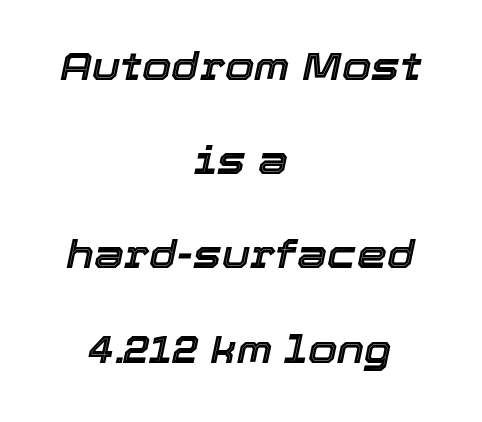
The image shows 38 px text type, italic (leaning right); set centered, loose line spacing (2.48x), normal letter spacing, not underlined; a medium x-height.
